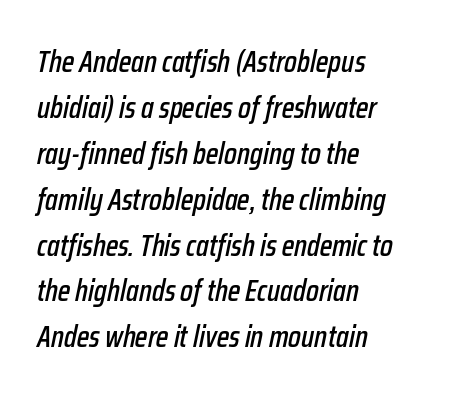
{"italic": "yes", "lean": "right", "slant_degrees": 12, "width": "condensed", "stroke_contrast": "low", "x_height": "medium", "monospaced": "no", "underline": "no", "align": "left", "line_spacing": "normal", "line_spacing_ratio": 1.53, "letter_spacing": "normal", "letter_spacing_em": 0.0, "glyph_px": 30}
